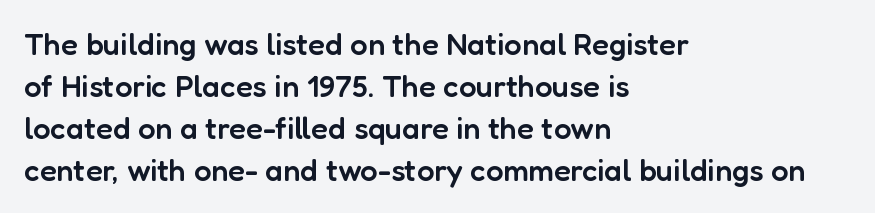
Q: Is the text bold? A: Semi-bold.
Q: Is the text italic (slanted)? A: No, it is upright.
Q: Is the typeface a serif or a sans-serif typeface? A: Sans-serif.
Q: Is the text underlined? A: No.
Q: How is the paragraph aligned? A: Left-aligned.
Q: Is the spacing between letters normal or unusually wide? A: Normal.
Q: Is the spacing between lines tight, normal or loose? A: Normal.
Q: Width (condensed, normal, or wide)? A: Normal.
Q: Stroke contrast? A: Low.
Q: x-height? A: Medium.
Q: Monospaced? A: No.
